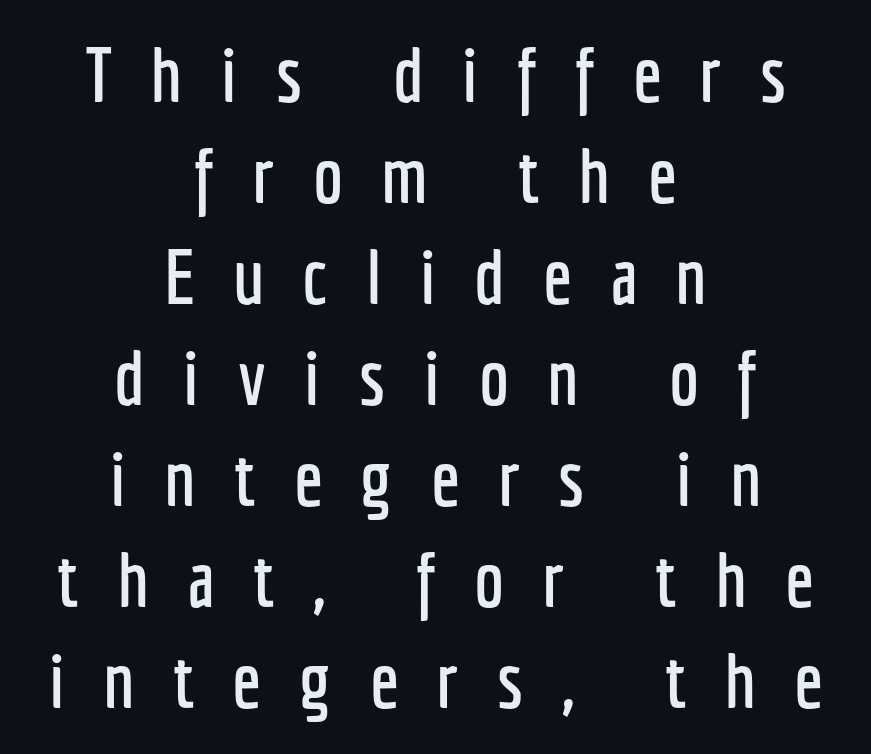
Honestly, the letter spacing is so wide it's the main thing you notice. Is this a fixed-width face? No — the glyphs have proportional, varying widths. One glance says typical: line gaps are just what's usual. The font family rendered here belongs to the sans-serif group. The letters stand straight up with perfectly vertical stems.
